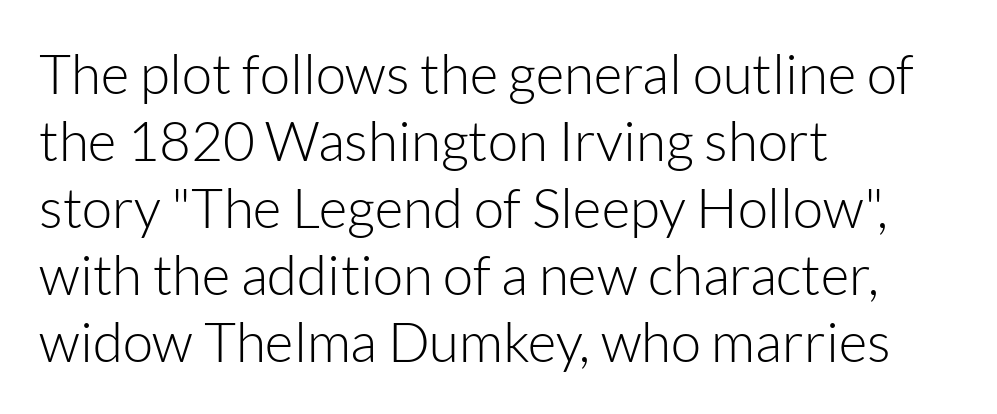
The image shows 55 px light sans-serif type, upright; set left-aligned, line spacing 1.22x, normal letter spacing, not underlined; low stroke contrast and a medium x-height.
